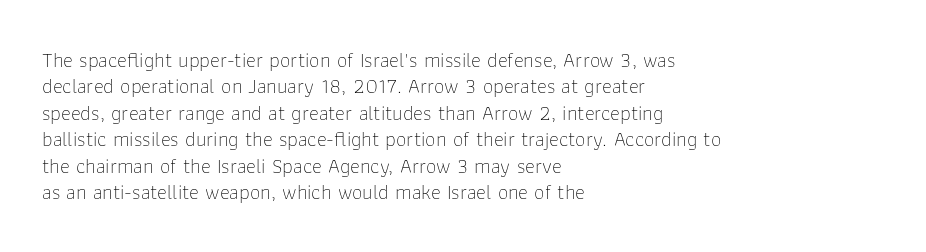
The rendering uses a moderate line-height, typical for paragraphs. Only glyphs here, with clear space below each row. The passage is arranged the way most books set body copy — flush left. Spacing between characters is what you'd get straight out of the box.
